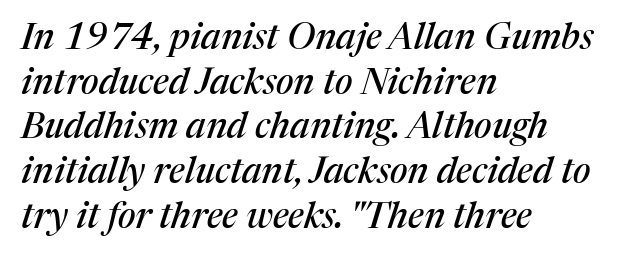
The image shows 36 px serif type, italic (leaning right); set left-aligned, line spacing 1.24x, normal letter spacing, not underlined; medium stroke contrast and a medium x-height.
